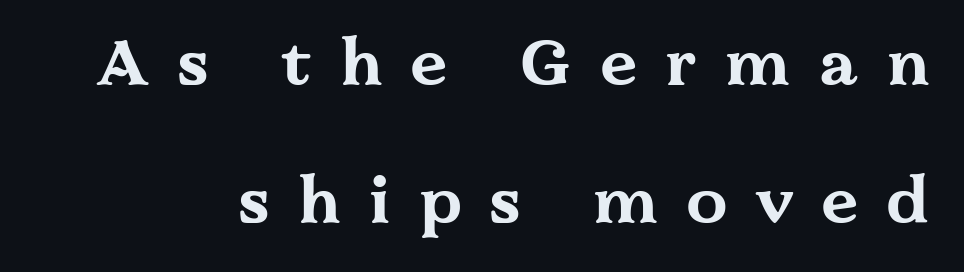
The image shows 65 px bold, wide serif type, upright; set loose line spacing (2.12x), unusually wide letter spacing (+0.44 em), not underlined; medium stroke contrast and a medium x-height.
